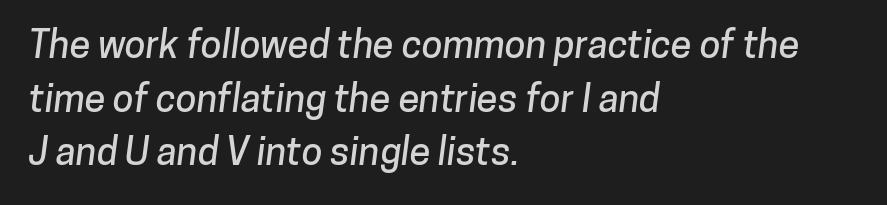
Looks like regular typesetting: each glyph gets only the width it needs. The words here are not underlined. Glyph-to-glyph distance matches everyday printed text. Vertically, the passage feels balanced, rows spaced as you'd expect. A student would call this left alignment; a typographer would say flush left, rag right. Classification — sans serif.
